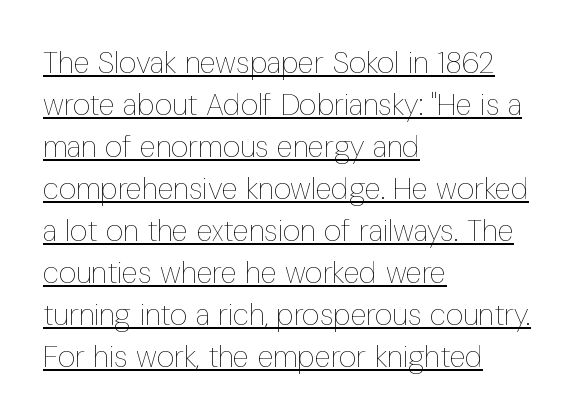
Short and long lines alike share a common starting point at left. Rendered with straight, roman letterforms. No extra ink here — the face is not bold. The line texture is even and compact thanks to regular tracking.
